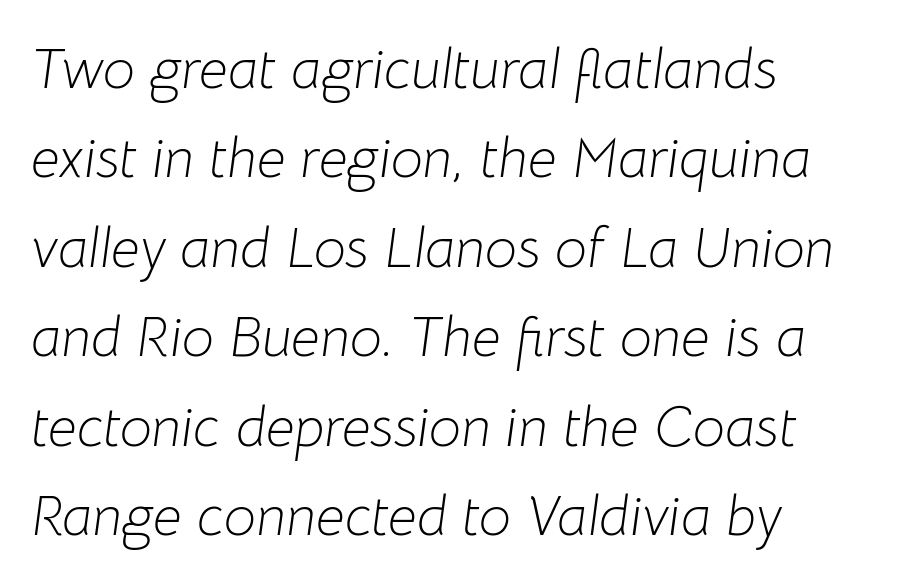
These glyphs show unthickened strokes, regular width or finer. Note the varied advance widths — an 'i' is clearly narrower than an 'm'. The horizontal fit of the characters is conventional and even. Has an underline been added? It has not. The vertical gap from one line to the next is medium. This rendering uses left alignment, leaving the right contour irregular.
